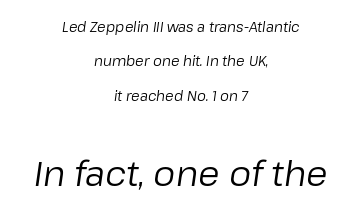
{"italic": "yes", "lean": "right", "slant_degrees": 8, "bold": "no", "weight": "regular", "width": "normal", "stroke_contrast": "low", "x_height": "medium", "monospaced": "no", "underline": "no", "align": "center", "line_spacing": "loose", "line_spacing_ratio": 2.46, "letter_spacing": "normal", "letter_spacing_em": 0.0, "larger_block": "second", "size_ratio": 2.5, "glyph_px": 35}
